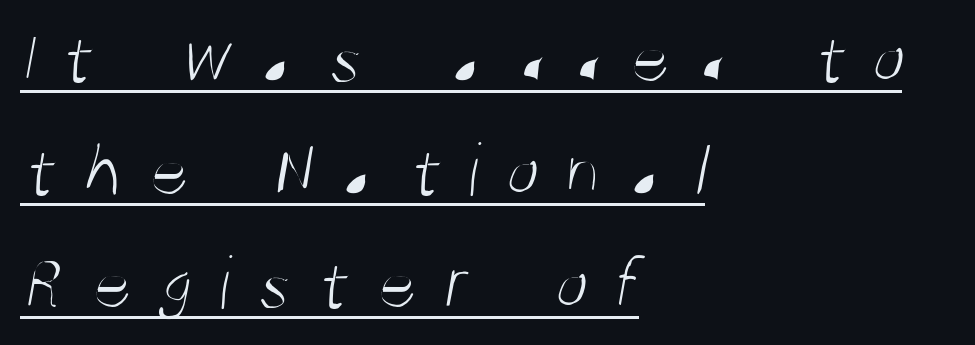
Tracking value appears strongly positive — letters spread wide. Looks like regular typesetting: each glyph gets only the width it needs. Reading down the block, your eye returns to a fixed left position each line. A typographer would call this underscored text. Reading down the column, the eye jumps a familiar distance to each next line. The rendering shows plain stroke endings on the letterforms — a sans-serif design.
